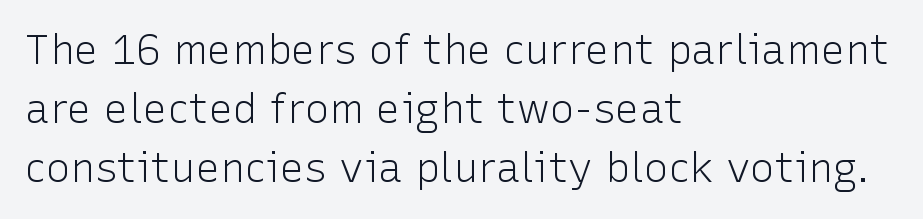
Characters follow at the spacing the type designer built in. Nope, not italic — everything's standing straight. The specimen omits any rule beneath the text block's lines. Type style note: lacks serifs. In terms of leading, this rendering sits right in the middle.
